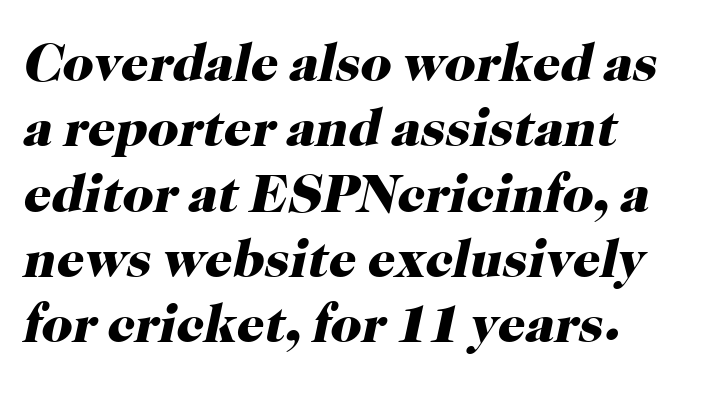
{"serif": "yes", "italic": "yes", "lean": "right", "slant_degrees": 12, "bold": "yes", "weight": "heavy", "width": "normal", "stroke_contrast": "high", "x_height": "medium", "monospaced": "no", "underline": "no", "align": "left", "line_spacing_ratio": 1.21, "letter_spacing": "normal", "letter_spacing_em": 0.0, "glyph_px": 54}
